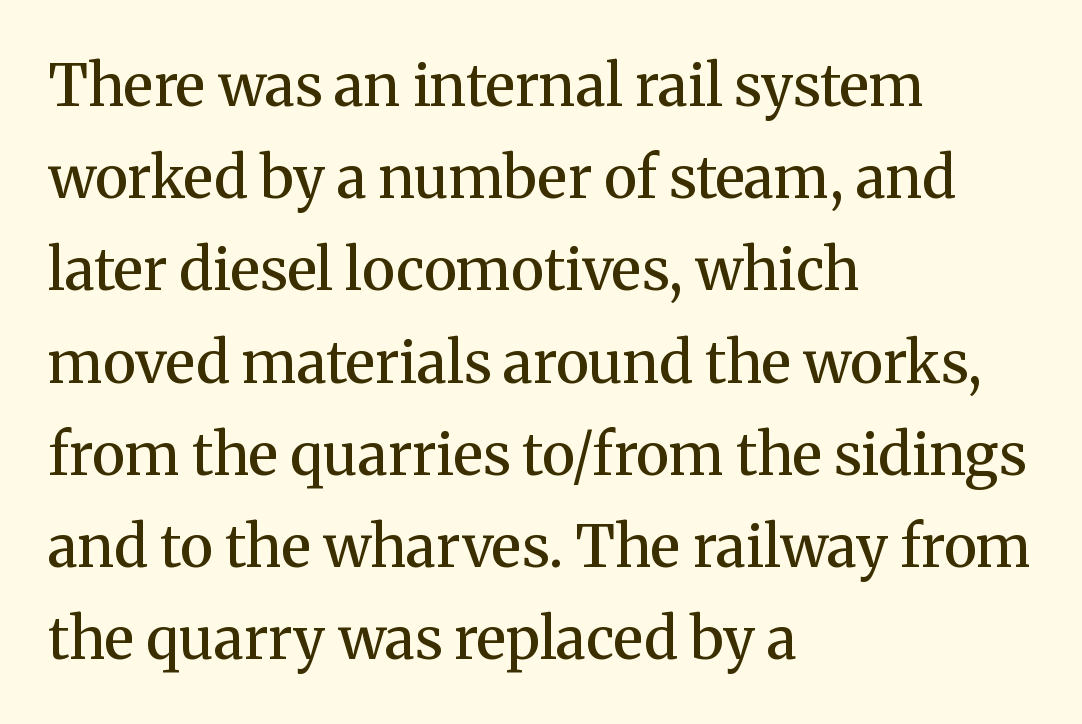
The image shows 58 px semibold serif type, upright; set left-aligned, normal line spacing (1.59x), normal letter spacing, not underlined; medium stroke contrast and a medium x-height.
